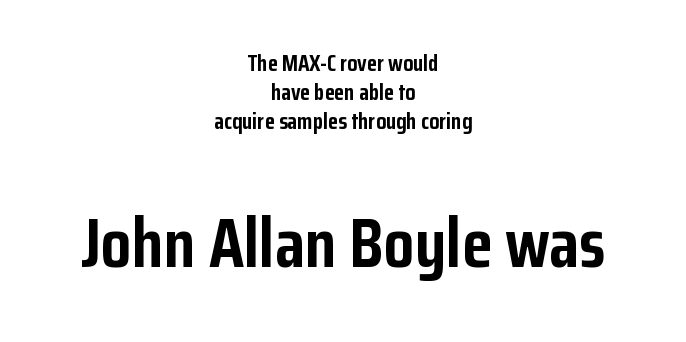
You'd pick this weight for a headline — it's a proper bold. This sample keeps an unexceptional amount of space between lines. A student would notice the bottom passage is typeset larger than what precedes it. Note: no serifs on the glyphs. Italic? Not at all — the glyphs are vertical.
